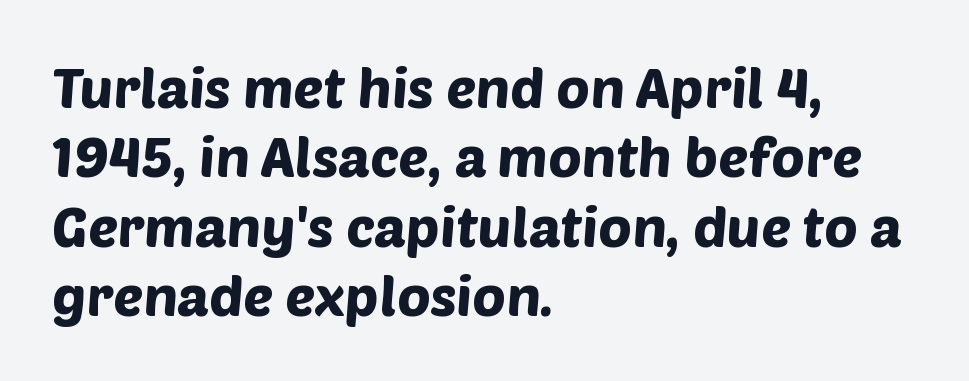
The image shows 56 px sans-serif type; set left-aligned, line spacing 1.24x, normal letter spacing, not underlined; low stroke contrast and a large x-height.
